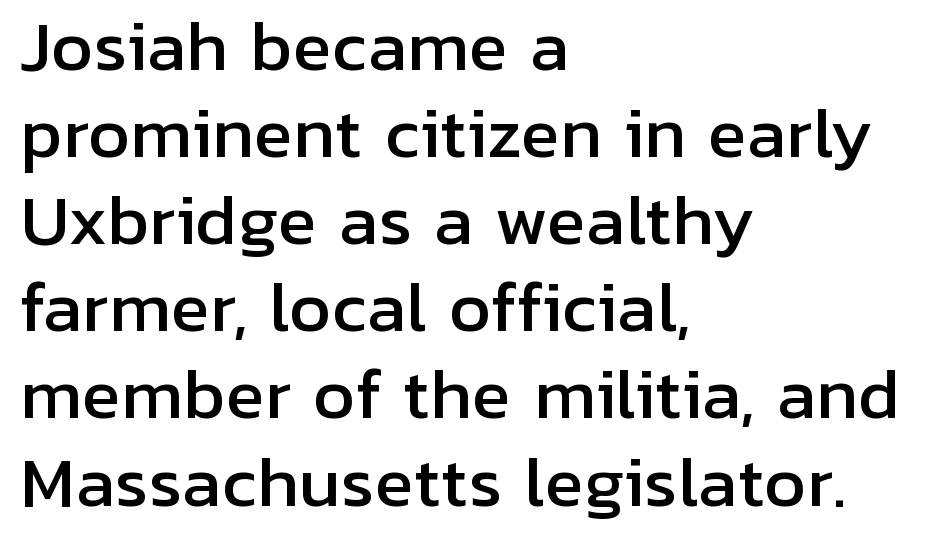
{"serif": "no", "italic": "no", "width": "normal", "stroke_contrast": "low", "x_height": "medium", "monospaced": "no", "underline": "no", "align": "left", "line_spacing": "normal", "line_spacing_ratio": 1.32, "letter_spacing": "normal", "letter_spacing_em": 0.0, "glyph_px": 66}
